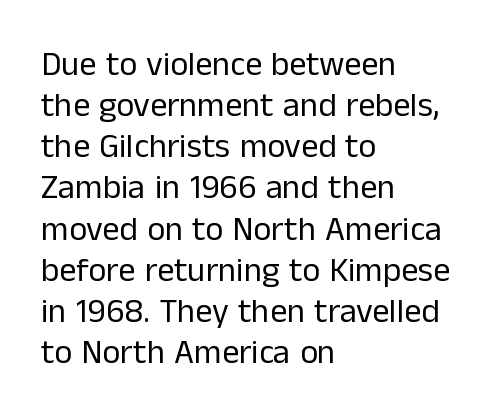
Q: Is the text bold? A: No.
Q: Is the text italic (slanted)? A: No, it is upright.
Q: Is the typeface a serif or a sans-serif typeface? A: Sans-serif.
Q: Is the text underlined? A: No.
Q: How is the paragraph aligned? A: Left-aligned.
Q: Is the spacing between letters normal or unusually wide? A: Normal.
Q: Width (condensed, normal, or wide)? A: Normal.
Q: Stroke contrast? A: Low.
Q: x-height? A: Medium.
Q: Monospaced? A: No.
